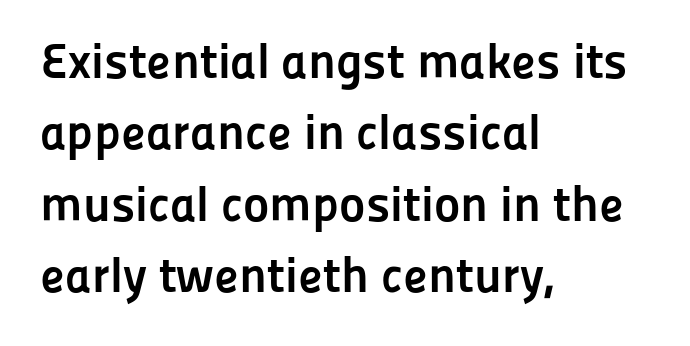
The image shows 50 px semibold sans-serif type, upright; set left-aligned, normal line spacing (1.43x), normal letter spacing, not underlined; low stroke contrast and a medium x-height.
